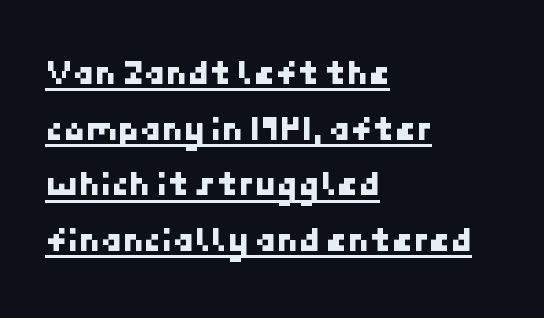
The image shows 35 px sans-serif type; set left-aligned, normal line spacing (1.59x), normal letter spacing, underlined; low stroke contrast and a medium x-height.
